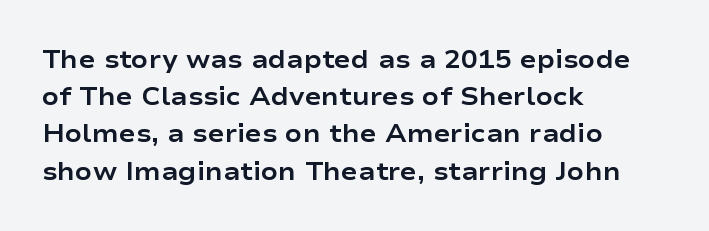
Q: Is the text bold? A: Yes.
Q: Is the text italic (slanted)? A: No, it is upright.
Q: Is the text underlined? A: No.
Q: How is the paragraph aligned? A: Left-aligned.
Q: Is the spacing between letters normal or unusually wide? A: Normal.
Q: Is the spacing between lines tight, normal or loose? A: Normal.
